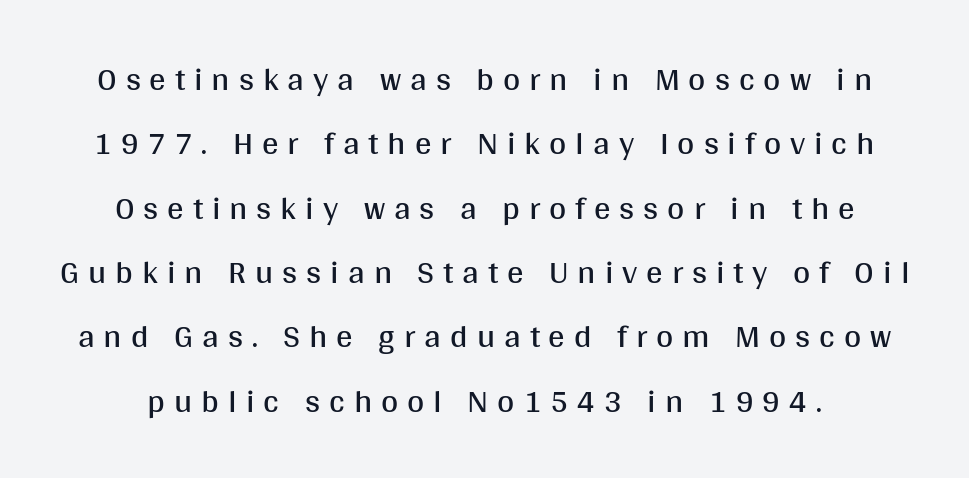
The image shows 33 px regular-weight sans-serif type, upright; set centered, loose line spacing (1.95x), unusually wide letter spacing (+0.27 em), not underlined; medium stroke contrast and a large x-height.
